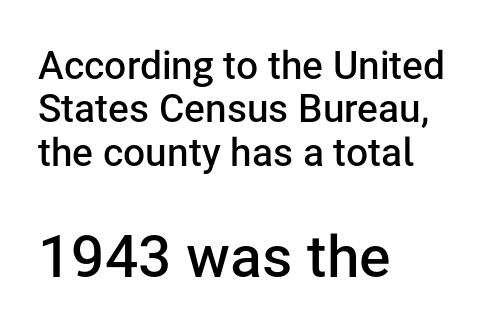
{"serif": "no", "italic": "no", "bold": "semi", "weight": "semibold", "width": "normal", "stroke_contrast": "low", "x_height": "medium", "monospaced": "no", "underline": "no", "align": "left", "line_spacing": "tight", "line_spacing_ratio": 1.11, "letter_spacing": "normal", "letter_spacing_em": 0.0, "larger_block": "second", "size_ratio": 1.51, "glyph_px": 59}
